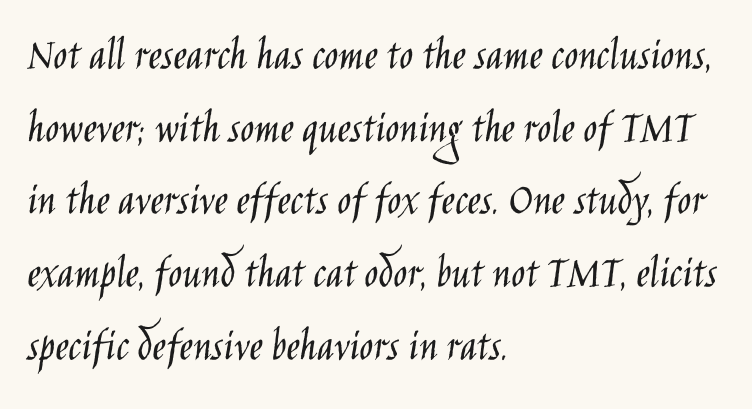
{"serif": "no", "bold": "no", "weight": "light", "width": "condensed", "stroke_contrast": "low", "x_height": "large", "monospaced": "no", "underline": "no", "align": "left", "line_spacing": "normal", "line_spacing_ratio": 1.58, "letter_spacing": "normal", "letter_spacing_em": 0.0, "glyph_px": 46}
